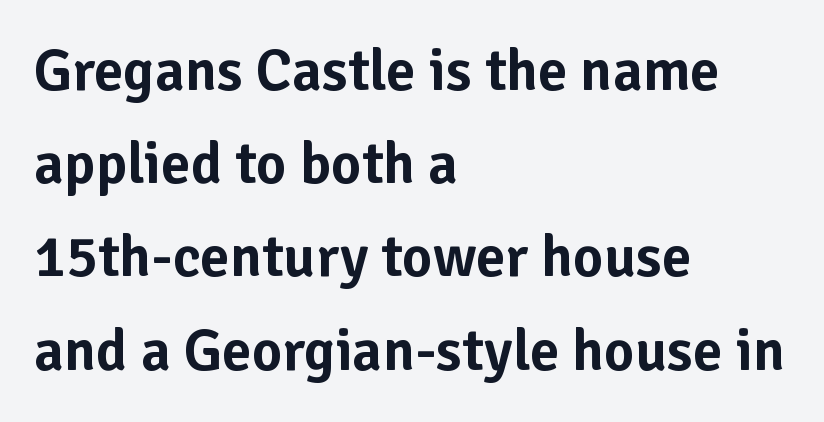
Q: Is the text italic (slanted)? A: No, it is upright.
Q: Is the typeface a serif or a sans-serif typeface? A: Sans-serif.
Q: Is the text underlined? A: No.
Q: How is the paragraph aligned? A: Left-aligned.
Q: Is the spacing between letters normal or unusually wide? A: Normal.
Q: Is the spacing between lines tight, normal or loose? A: Normal.
Q: Width (condensed, normal, or wide)? A: Normal.
Q: Stroke contrast? A: Low.
Q: x-height? A: Medium.
Q: Monospaced? A: No.
